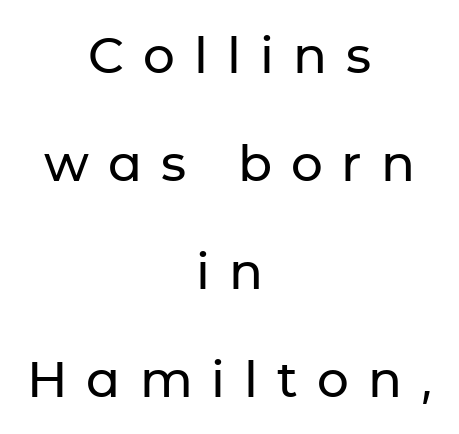
Q: Is the text italic (slanted)? A: No, it is upright.
Q: Is the typeface a serif or a sans-serif typeface? A: Sans-serif.
Q: Is the text underlined? A: No.
Q: How is the paragraph aligned? A: Centered.
Q: Is the spacing between letters normal or unusually wide? A: Unusually wide.
Q: Is the spacing between lines tight, normal or loose? A: Loose.
Q: Width (condensed, normal, or wide)? A: Normal.
Q: Stroke contrast? A: Low.
Q: x-height? A: Medium.
Q: Monospaced? A: No.
